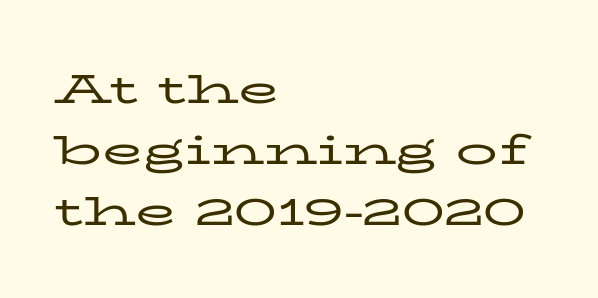
The letters look calm and open, with moderate or lighter stems. The string is rendered with underlining switched off. This sample uses plain, unmodified letter spacing. A typesetter would call this leading conventional body-copy spacing. A typesetter would label this face a serif.
